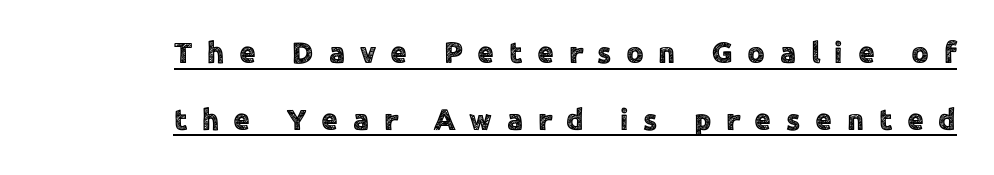
I'd call this a sans setting — the letters go barefoot. Is this a fixed-width face? No — the glyphs have proportional, varying widths. Inter-character spacing is expanded well beyond the font's built-in metrics. Summary of vertical rhythm: relaxed, with wide interline spacing. The words here are underlined. Style check: upright.
